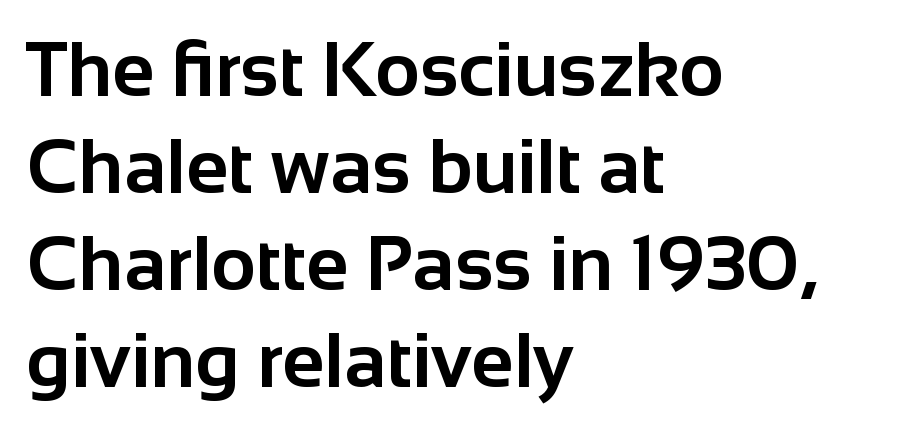
Q: Is the text bold? A: Yes.
Q: Is the text italic (slanted)? A: No, it is upright.
Q: Is the typeface a serif or a sans-serif typeface? A: Sans-serif.
Q: Is the text underlined? A: No.
Q: How is the paragraph aligned? A: Left-aligned.
Q: Is the spacing between letters normal or unusually wide? A: Normal.
Q: Is the spacing between lines tight, normal or loose? A: Normal.
Q: Width (condensed, normal, or wide)? A: Normal.
Q: Stroke contrast? A: Low.
Q: x-height? A: Medium.
Q: Monospaced? A: No.
